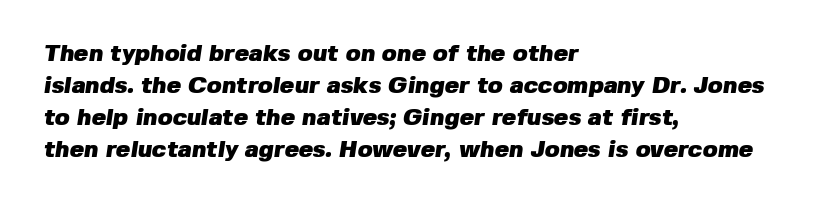
Q: Is the text bold? A: Yes.
Q: Is the text underlined? A: No.
Q: How is the paragraph aligned? A: Left-aligned.
Q: Is the spacing between letters normal or unusually wide? A: Normal.
Q: Is the spacing between lines tight, normal or loose? A: Normal.
